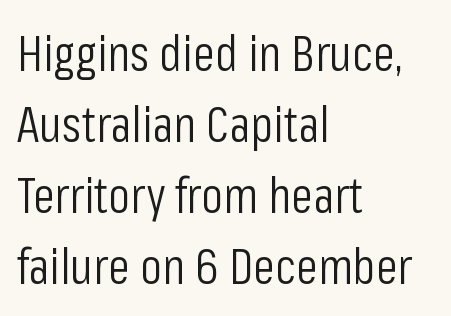
Q: Is the text bold? A: No.
Q: Is the text italic (slanted)? A: No, it is upright.
Q: Is the typeface a serif or a sans-serif typeface? A: Sans-serif.
Q: Is the text underlined? A: No.
Q: How is the paragraph aligned? A: Left-aligned.
Q: Is the spacing between letters normal or unusually wide? A: Normal.
Q: Is the spacing between lines tight, normal or loose? A: Normal.
Q: Width (condensed, normal, or wide)? A: Condensed.
Q: Stroke contrast? A: Low.
Q: x-height? A: Medium.
Q: Monospaced? A: No.
